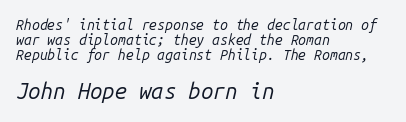
The later block is typeset at a bigger size than the earlier block. Compared with a typical body face, this is equally light or lighter still. The compositor pushed each line to the left boundary. Tracking here is standard; glyphs follow each other at the usual distance.
